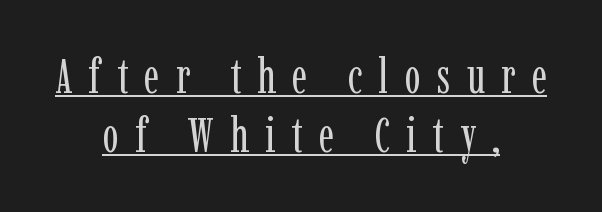
Weight: not bold — regular or lighter. Is this a fixed-width face? No — the glyphs have proportional, varying widths. Every word sits above its own underline. There is plenty of visible air inserted between adjacent glyphs. Typeset on center — no edge is straight. Letterform terminals end in serifs throughout the passage.
